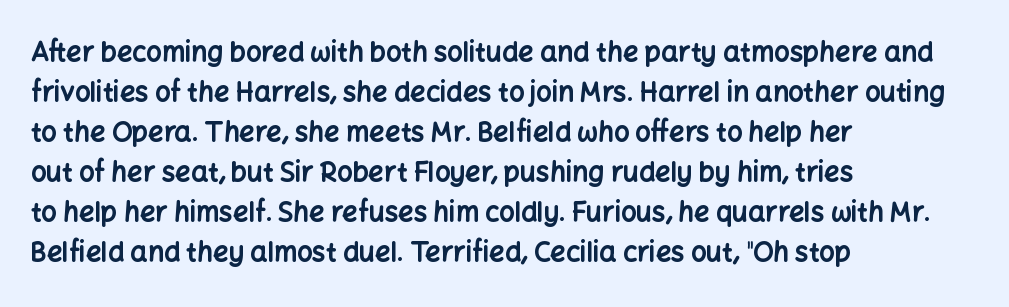
The image shows 27 px bold type, upright; set left-aligned, normal line spacing (1.48x), normal letter spacing, not underlined.
